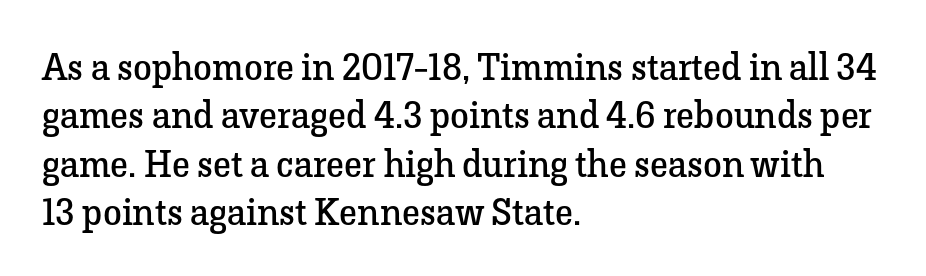
Q: Is the text bold? A: No.
Q: Is the text italic (slanted)? A: No, it is upright.
Q: Is the typeface a serif or a sans-serif typeface? A: Serif.
Q: Is the text underlined? A: No.
Q: How is the paragraph aligned? A: Left-aligned.
Q: Is the spacing between letters normal or unusually wide? A: Normal.
Q: Is the spacing between lines tight, normal or loose? A: Normal.
Q: Width (condensed, normal, or wide)? A: Normal.
Q: Stroke contrast? A: Low.
Q: x-height? A: Medium.
Q: Monospaced? A: No.
